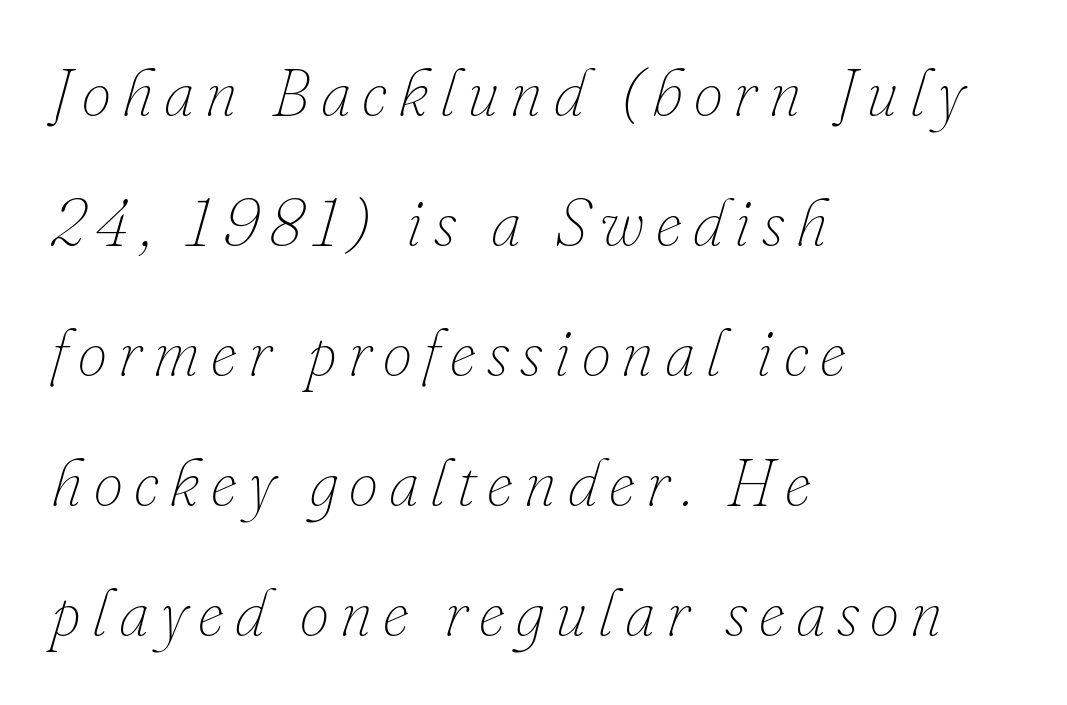
Vertical stems look standard width or narrower in stroke. The passage shown is typed in a proportional face where columns would drift. This is oblique type, the kind used for emphasis or titles. Baseline-to-baseline distance is far greater than the letter height. Clear beneath every line of the passage. These lines are set flush left with a ragged right edge.
